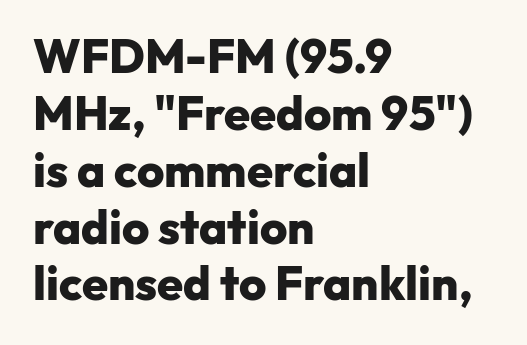
Q: Is the text bold? A: Yes.
Q: Is the text italic (slanted)? A: No, it is upright.
Q: Is the typeface a serif or a sans-serif typeface? A: Sans-serif.
Q: Is the text underlined? A: No.
Q: How is the paragraph aligned? A: Left-aligned.
Q: Is the spacing between letters normal or unusually wide? A: Normal.
Q: Width (condensed, normal, or wide)? A: Normal.
Q: Stroke contrast? A: Low.
Q: x-height? A: Medium.
Q: Monospaced? A: No.
